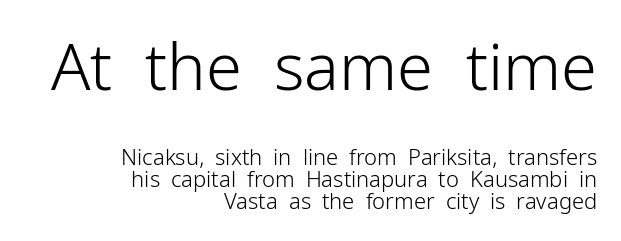
The image shows 65 px light sans-serif type, upright; set right-aligned, tight line spacing (1.01x), normal letter spacing, not underlined; the first (top) block is 2.95x larger; low stroke contrast and a medium x-height.
